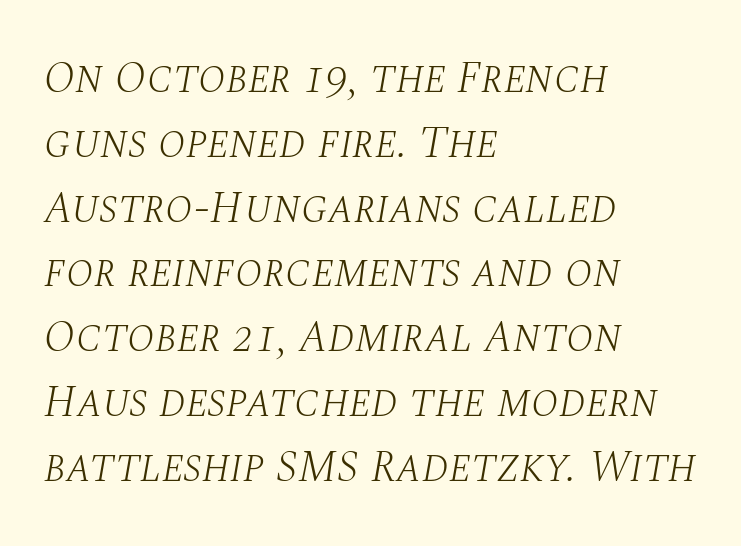
Q: Is the text bold? A: No.
Q: Is the text italic (slanted)? A: Yes, it leans right by about 10 degrees.
Q: Is the typeface a serif or a sans-serif typeface? A: Serif.
Q: Is the text underlined? A: No.
Q: How is the paragraph aligned? A: Left-aligned.
Q: Is the spacing between letters normal or unusually wide? A: Normal.
Q: Is the spacing between lines tight, normal or loose? A: Normal.
Q: Width (condensed, normal, or wide)? A: Normal.
Q: Stroke contrast? A: Medium.
Q: x-height? A: Large.
Q: Monospaced? A: No.
